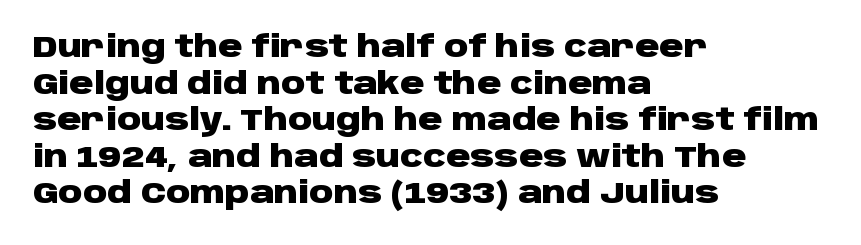
{"serif": "no", "italic": "no", "bold": "yes", "weight": "heavy", "width": "wide", "stroke_contrast": "low", "x_height": "large", "monospaced": "no", "underline": "no", "align": "left", "line_spacing_ratio": 1.22, "letter_spacing": "normal", "letter_spacing_em": 0.0, "glyph_px": 30}
